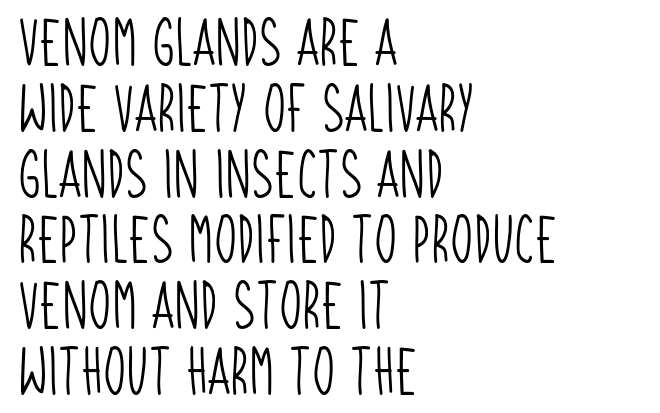
{"serif": "no", "bold": "no", "weight": "light", "width": "condensed", "stroke_contrast": "low", "x_height": "large", "monospaced": "no", "underline": "no", "align": "left", "line_spacing": "normal", "line_spacing_ratio": 1.4, "letter_spacing": "normal", "letter_spacing_em": 0.0, "glyph_px": 47}
